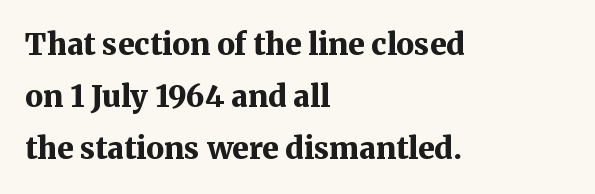
Q: Is the text bold? A: Yes.
Q: Is the text italic (slanted)? A: No, it is upright.
Q: Is the typeface a serif or a sans-serif typeface? A: Serif.
Q: Is the text underlined? A: No.
Q: How is the paragraph aligned? A: Left-aligned.
Q: Is the spacing between letters normal or unusually wide? A: Normal.
Q: Width (condensed, normal, or wide)? A: Normal.
Q: Stroke contrast? A: Medium.
Q: x-height? A: Medium.
Q: Monospaced? A: No.
